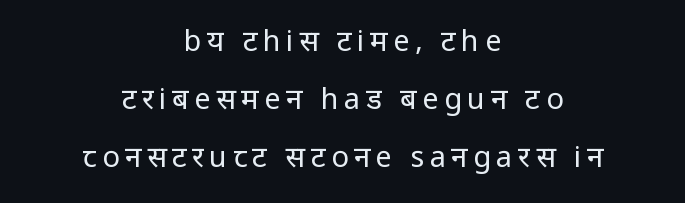
Each row of text sits above clean, open space. A typesetter would call this proportional, since set widths differ per character. Is the type heavy? It reads as light-to-regular instead. Neither beginnings nor endings align; midpoints do.
